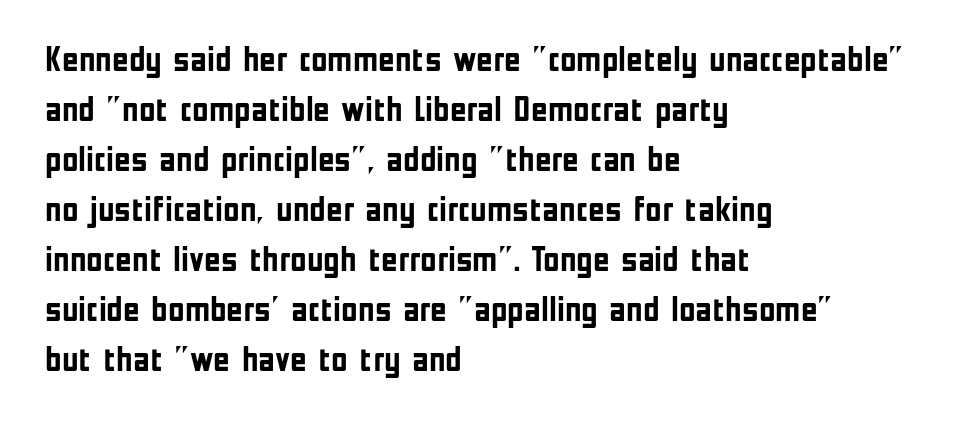
Check under the words: just untouched page. Type style note: lacks serifs. Observe the ordinary spacing: letters are neighbours, not strangers. These lines stack with their left ends in a neat column. Rendered with straight, roman letterforms. Proportional: the letters do not fall into vertical columns.
